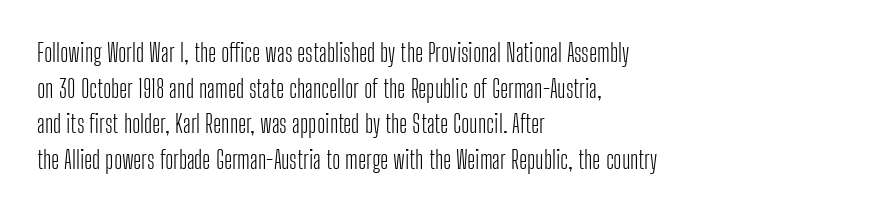
No word sits above an underline. These lines stack with their left ends in a neat column. The line-height multiplier appears to be the usual default. Ordinary non-slanted type is in use. Students, note that the glyphs here touch the page at normal intervals.
